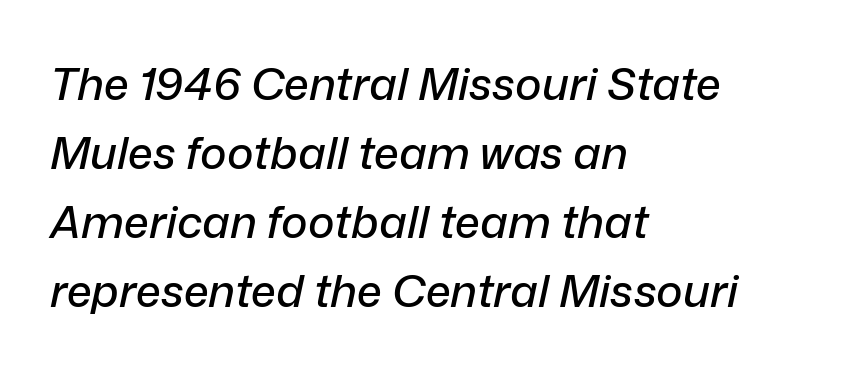
Q: Is the text italic (slanted)? A: Yes, it leans right by about 12 degrees.
Q: Is the text underlined? A: No.
Q: How is the paragraph aligned? A: Left-aligned.
Q: Is the spacing between letters normal or unusually wide? A: Normal.
Q: Is the spacing between lines tight, normal or loose? A: Normal.
Q: Width (condensed, normal, or wide)? A: Normal.
Q: Stroke contrast? A: Low.
Q: x-height? A: Medium.
Q: Monospaced? A: No.
